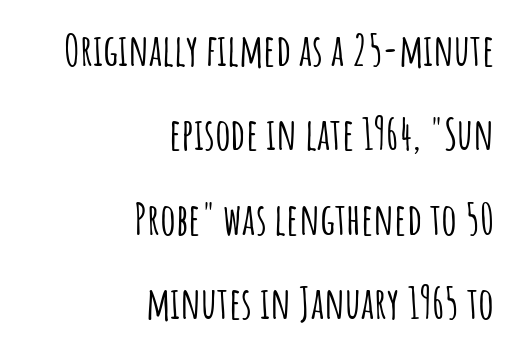
Q: Is the text italic (slanted)? A: No, it is upright.
Q: Is the typeface a serif or a sans-serif typeface? A: Sans-serif.
Q: Is the text underlined? A: No.
Q: How is the paragraph aligned? A: Right-aligned.
Q: Is the spacing between letters normal or unusually wide? A: Normal.
Q: Is the spacing between lines tight, normal or loose? A: Loose.
Q: Width (condensed, normal, or wide)? A: Condensed.
Q: Stroke contrast? A: Low.
Q: x-height? A: Large.
Q: Monospaced? A: No.
